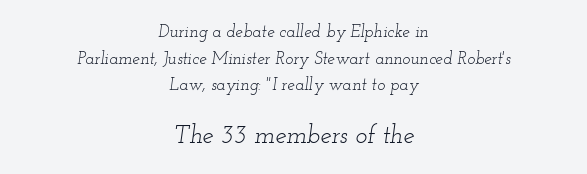
Q: Is the text bold? A: No.
Q: Is the text italic (slanted)? A: Yes, it leans right by about 12 degrees.
Q: Is the text underlined? A: No.
Q: How is the paragraph aligned? A: Centered.
Q: Is the spacing between letters normal or unusually wide? A: Normal.
Q: Is the spacing between lines tight, normal or loose? A: Normal.
Q: Which block of text is set in a larger size, the first (top) or the second (bottom)? A: The second (bottom) one.
